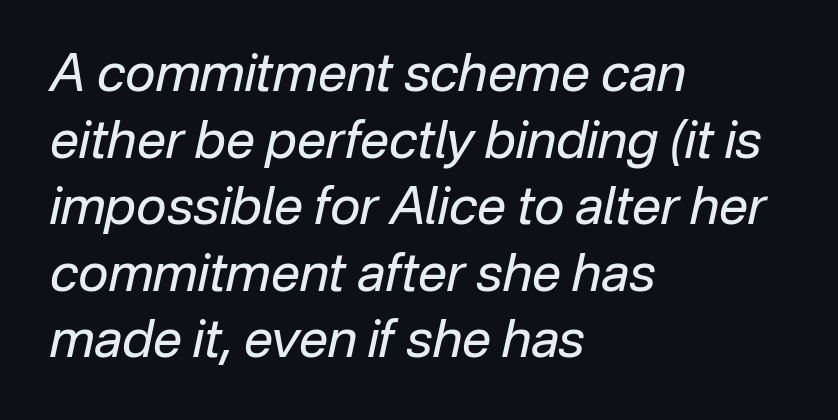
{"italic": "yes", "lean": "right", "slant_degrees": 12, "bold": "no", "weight": "regular", "width": "normal", "stroke_contrast": "low", "x_height": "medium", "monospaced": "no", "underline": "no", "align": "left", "line_spacing": "normal", "line_spacing_ratio": 1.28, "letter_spacing": "normal", "letter_spacing_em": 0.0, "glyph_px": 52}
